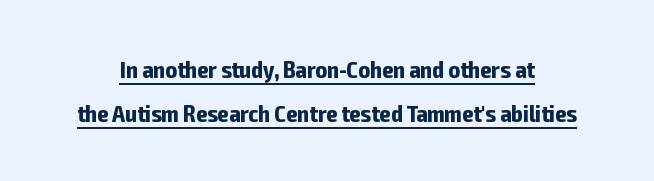
Weight check: bold — yes, fully. Posture: vertical. Students, note that the glyphs here touch the page at normal intervals. Glance below the letters and you will spot a drawn line.
